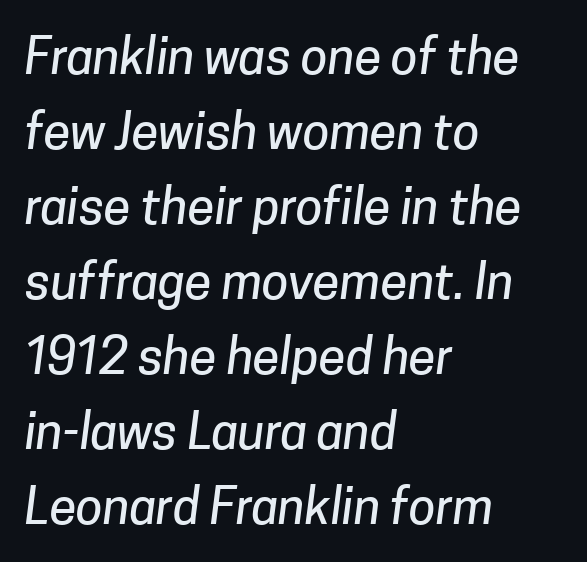
Q: Is the typeface a serif or a sans-serif typeface? A: Sans-serif.
Q: Is the text underlined? A: No.
Q: How is the paragraph aligned? A: Left-aligned.
Q: Is the spacing between letters normal or unusually wide? A: Normal.
Q: Is the spacing between lines tight, normal or loose? A: Normal.
Q: Width (condensed, normal, or wide)? A: Normal.
Q: Stroke contrast? A: Low.
Q: x-height? A: Medium.
Q: Monospaced? A: No.
